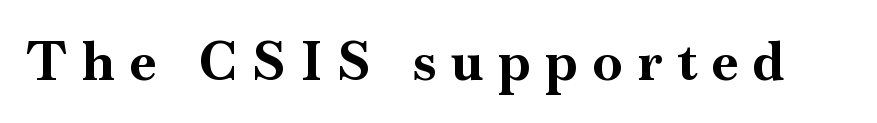
You can tell it's not italic because the verticals are truly vertical. Here the designer chose a conventional face with non-uniform glyph widths. A typesetter would call this heavily tracked-out type. A full-strength bold gives these letters their thick strokes. Honestly, there is no underline to notice here at all. The type family on display is of the serif kind.
